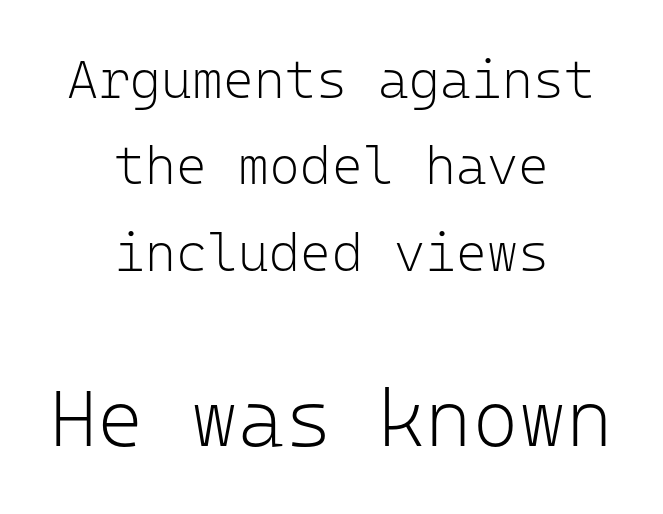
How are the letters spaced? Ordinarily, with no added tracking. Is there much room between lines? A standard amount, neither cramped nor airy. The passage shown is not underscored anywhere. Which of the two is more prominent by size? The second, at the bottom.
